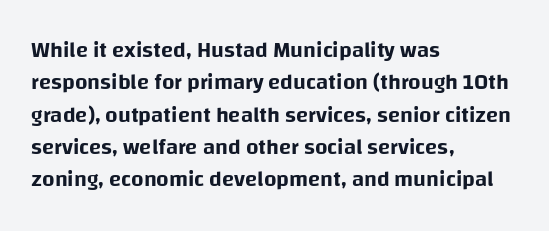
The image shows 22 px text type, upright; set left-aligned, normal line spacing (1.47x), normal letter spacing, not underlined.
